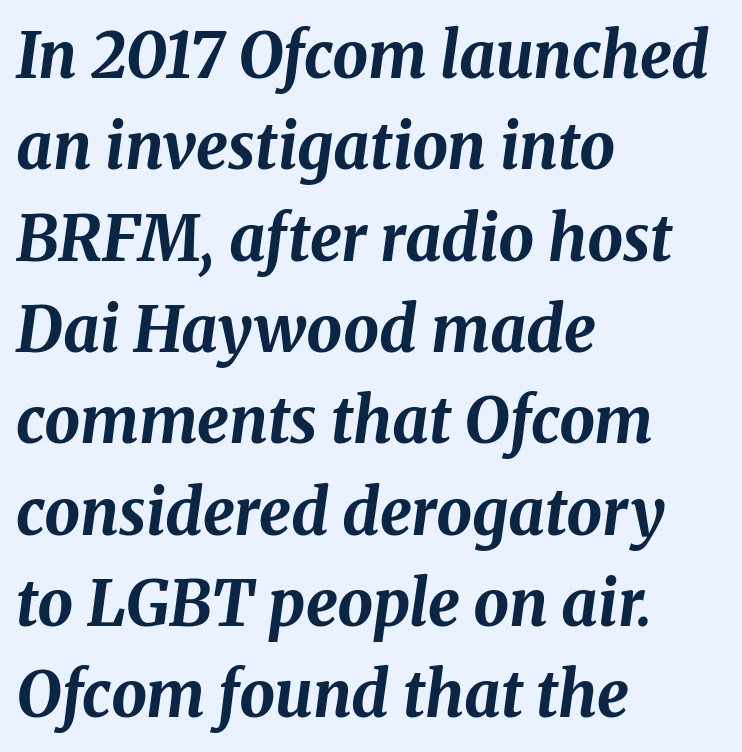
Q: Is the text bold? A: Yes.
Q: Is the text italic (slanted)? A: Yes, it leans right by about 8 degrees.
Q: Is the text underlined? A: No.
Q: How is the paragraph aligned? A: Left-aligned.
Q: Is the spacing between letters normal or unusually wide? A: Normal.
Q: Is the spacing between lines tight, normal or loose? A: Normal.
Q: Width (condensed, normal, or wide)? A: Normal.
Q: Stroke contrast? A: Medium.
Q: x-height? A: Medium.
Q: Monospaced? A: No.
